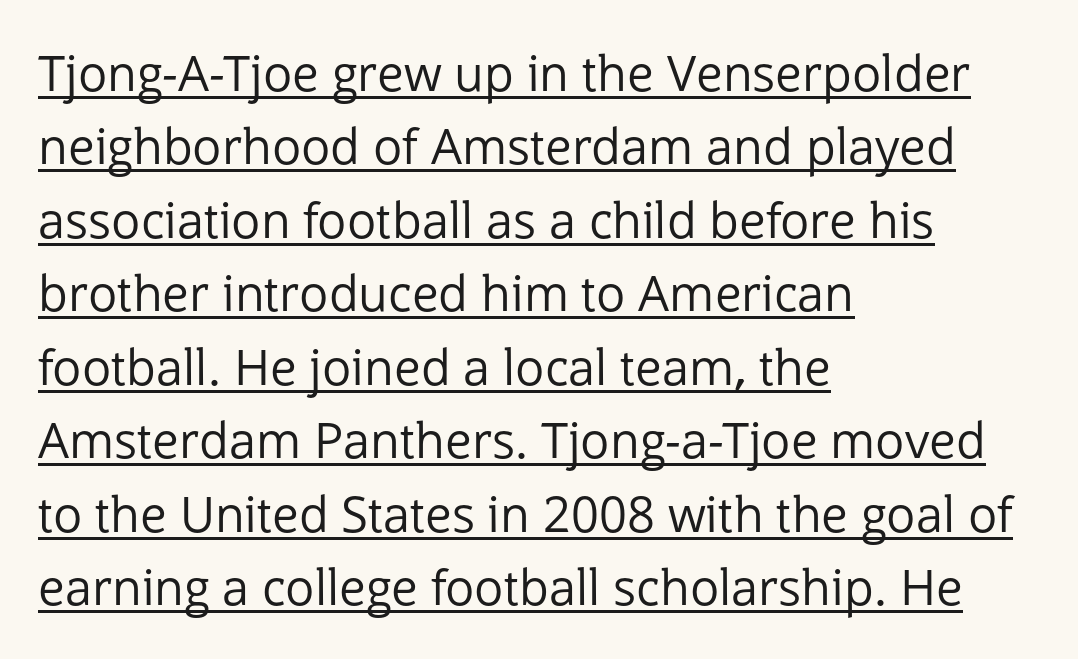
Q: Is the text bold? A: No.
Q: Is the text italic (slanted)? A: No, it is upright.
Q: Is the typeface a serif or a sans-serif typeface? A: Sans-serif.
Q: Is the text underlined? A: Yes.
Q: How is the paragraph aligned? A: Left-aligned.
Q: Is the spacing between letters normal or unusually wide? A: Normal.
Q: Is the spacing between lines tight, normal or loose? A: Normal.
Q: Width (condensed, normal, or wide)? A: Normal.
Q: Stroke contrast? A: Low.
Q: x-height? A: Medium.
Q: Monospaced? A: No.
